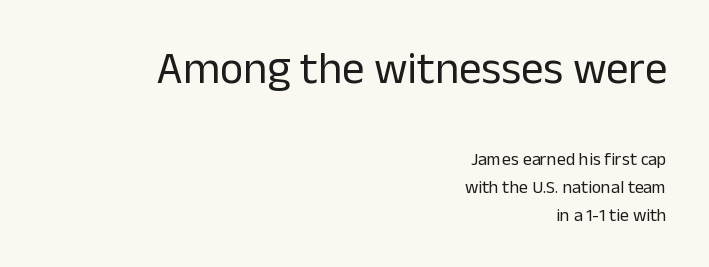
Q: Is the text bold? A: No.
Q: Is the text italic (slanted)? A: No, it is upright.
Q: Is the typeface a serif or a sans-serif typeface? A: Sans-serif.
Q: Is the text underlined? A: No.
Q: How is the paragraph aligned? A: Right-aligned.
Q: Is the spacing between letters normal or unusually wide? A: Normal.
Q: Is the spacing between lines tight, normal or loose? A: Normal.
Q: Which block of text is set in a larger size, the first (top) or the second (bottom)? A: The first (top) one.
Q: Width (condensed, normal, or wide)? A: Normal.
Q: Stroke contrast? A: Low.
Q: x-height? A: Medium.
Q: Monospaced? A: No.
